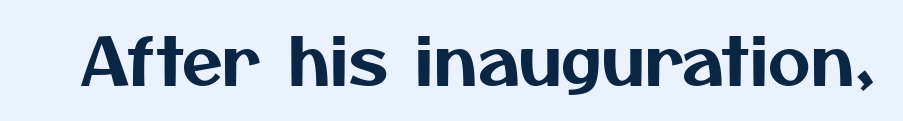
{"serif": "no", "width": "normal", "stroke_contrast": "medium", "x_height": "medium", "monospaced": "no", "underline": "no", "letter_spacing": "normal", "letter_spacing_em": 0.0, "glyph_px": 66}
